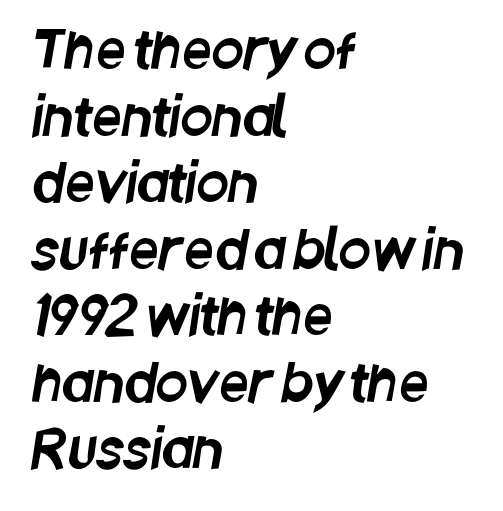
These lines keep a tight, regular rhythm from letter to letter. Type without underlining. The designer went with a sans here, leaving each stem footless. The lines are quadded left. This sample has the flowing, uneven cadence of proportional lettering. Each new line begins a customary step beneath the previous one.
